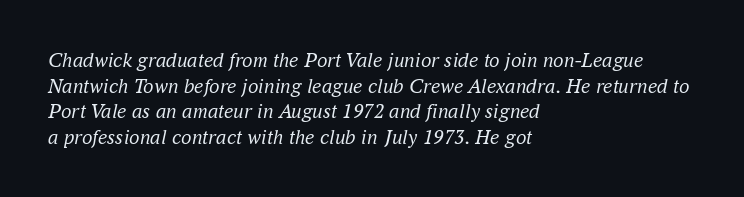
The image shows 21 px text type, italic (leaning right); set left-aligned, line spacing 1.22x, normal letter spacing, not underlined.
